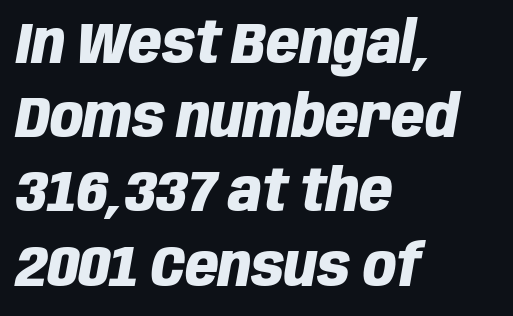
{"italic": "yes", "lean": "right", "slant_degrees": 10, "bold": "yes", "weight": "heavy", "width": "condensed", "stroke_contrast": "low", "x_height": "large", "monospaced": "no", "underline": "no", "align": "left", "line_spacing": "normal", "line_spacing_ratio": 1.28, "letter_spacing": "normal", "letter_spacing_em": 0.0, "glyph_px": 58}
